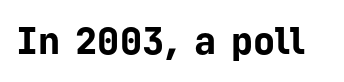
The image shows 37 px bold sans-serif type, upright, monospaced; set normal letter spacing, not underlined; low stroke contrast and a medium x-height.
